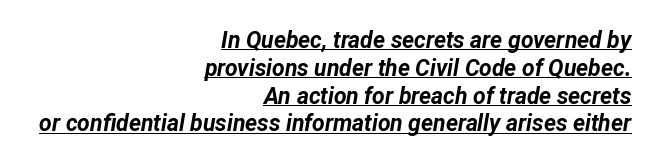
{"italic": "yes", "lean": "right", "slant_degrees": 12, "bold": "yes", "underline": "yes", "align": "right", "line_spacing_ratio": 1.21, "letter_spacing": "normal", "letter_spacing_em": 0.0, "glyph_px": 23}
